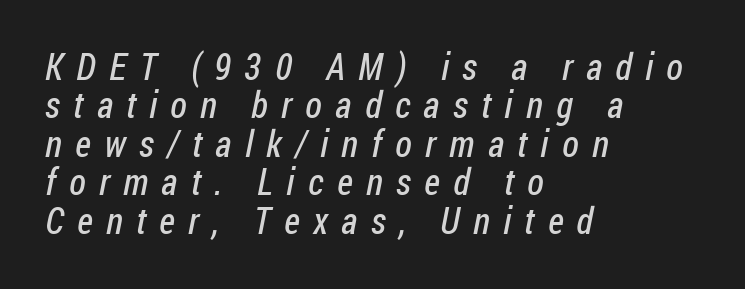
On a weight scale, this lands at 450 or below. Decoration check: the copy has no underline. Looks like regular typesetting: each glyph gets only the width it needs. You could barely slide anything between these rows. The letters are spread apart with noticeably loose tracking. The letters carry no serifs — their stems end cleanly without finishing strokes.
